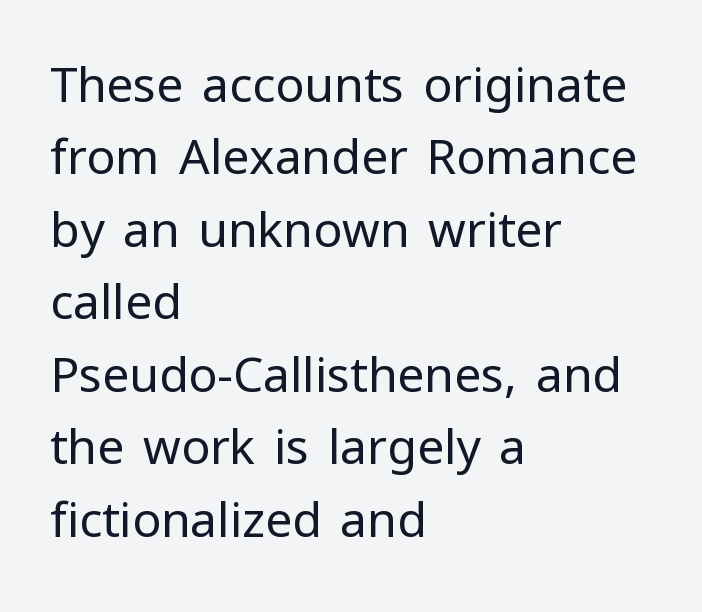
Q: Is the text bold? A: No.
Q: Is the text italic (slanted)? A: No, it is upright.
Q: Is the typeface a serif or a sans-serif typeface? A: Sans-serif.
Q: Is the text underlined? A: No.
Q: How is the paragraph aligned? A: Left-aligned.
Q: Is the spacing between letters normal or unusually wide? A: Normal.
Q: Is the spacing between lines tight, normal or loose? A: Normal.
Q: Width (condensed, normal, or wide)? A: Normal.
Q: Stroke contrast? A: Low.
Q: x-height? A: Medium.
Q: Monospaced? A: No.
